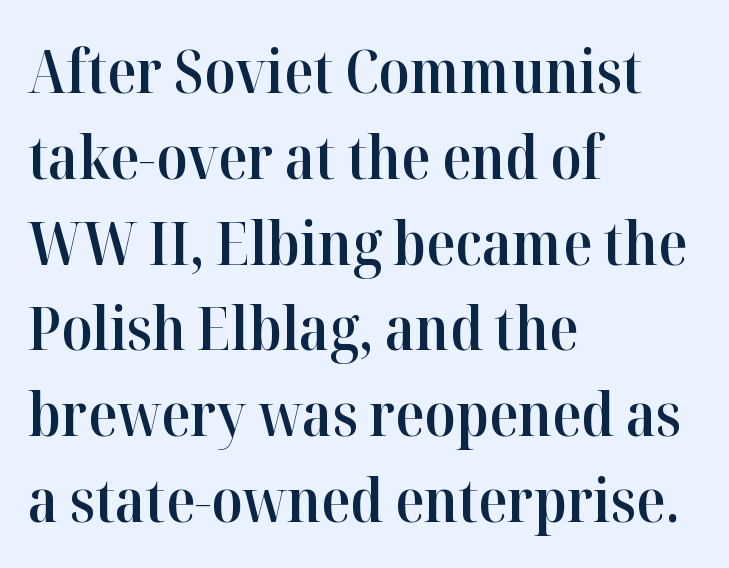
The passage shown is typed in a proportional face where columns would drift. Is the block centered? No — it sits flush against the left margin. The rendering keeps characters at their native spacing. Has an underline been added? It has not. These lines sit exactly where default settings would place them. You can tell from the footed stems that serif type was used.
